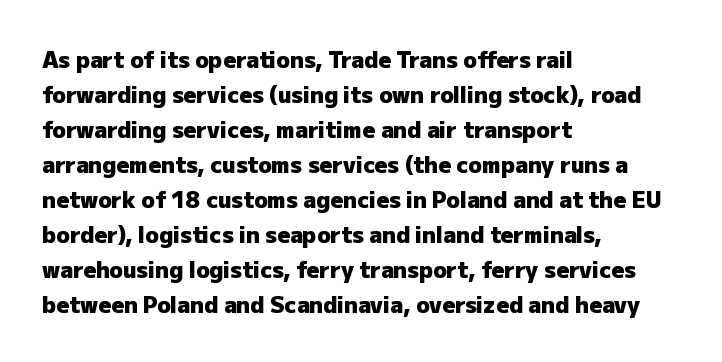
Q: Is the text bold? A: Yes.
Q: Is the text italic (slanted)? A: No, it is upright.
Q: Is the text underlined? A: No.
Q: How is the paragraph aligned? A: Left-aligned.
Q: Is the spacing between letters normal or unusually wide? A: Normal.
Q: Is the spacing between lines tight, normal or loose? A: Normal.
